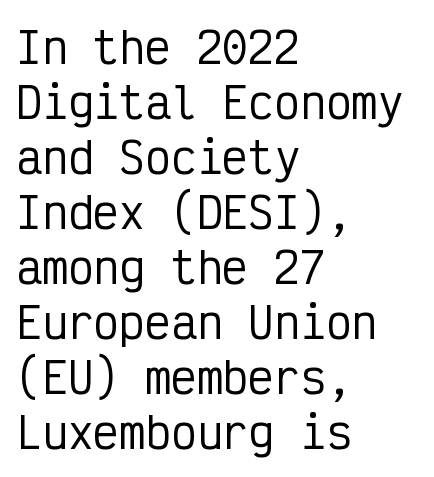
Q: Is the text italic (slanted)? A: No, it is upright.
Q: Is the typeface a serif or a sans-serif typeface? A: Sans-serif.
Q: Is the text underlined? A: No.
Q: How is the paragraph aligned? A: Left-aligned.
Q: Is the spacing between letters normal or unusually wide? A: Normal.
Q: Is the spacing between lines tight, normal or loose? A: Normal.
Q: Width (condensed, normal, or wide)? A: Condensed.
Q: Stroke contrast? A: Low.
Q: x-height? A: Medium.
Q: Monospaced? A: Yes.
